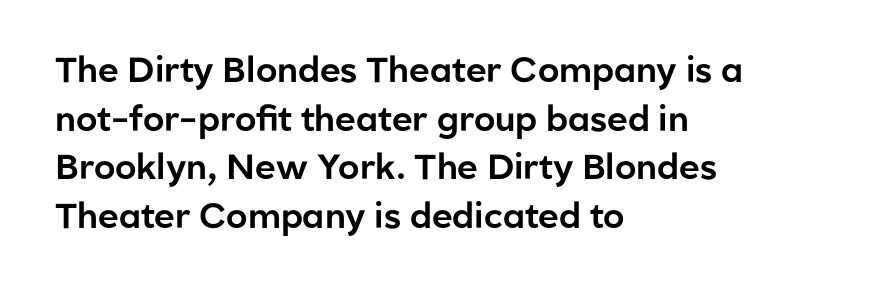
Q: Is the text italic (slanted)? A: No, it is upright.
Q: Is the typeface a serif or a sans-serif typeface? A: Sans-serif.
Q: Is the text underlined? A: No.
Q: How is the paragraph aligned? A: Left-aligned.
Q: Is the spacing between letters normal or unusually wide? A: Normal.
Q: Is the spacing between lines tight, normal or loose? A: Normal.
Q: Width (condensed, normal, or wide)? A: Normal.
Q: Stroke contrast? A: Low.
Q: x-height? A: Medium.
Q: Monospaced? A: No.
